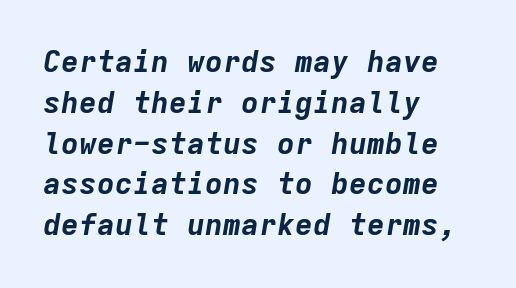
Q: Is the text bold? A: Yes.
Q: Is the text italic (slanted)? A: Yes, it leans right by about 9 degrees.
Q: Is the text underlined? A: No.
Q: How is the paragraph aligned? A: Left-aligned.
Q: Is the spacing between letters normal or unusually wide? A: Normal.
Q: Is the spacing between lines tight, normal or loose? A: Normal.
Q: Width (condensed, normal, or wide)? A: Normal.
Q: Stroke contrast? A: Low.
Q: x-height? A: Medium.
Q: Monospaced? A: Yes.
